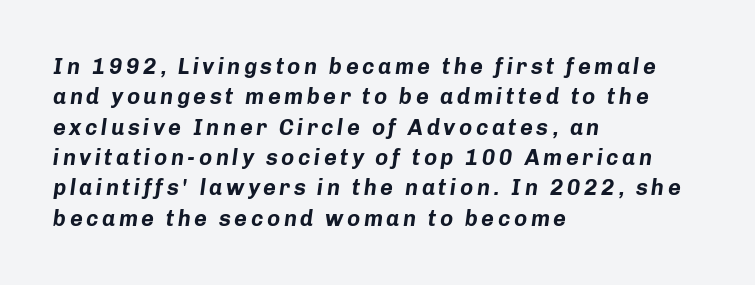
Q: Is the text bold? A: Yes.
Q: Is the text italic (slanted)? A: Yes, it leans right by about 8 degrees.
Q: Is the text underlined? A: No.
Q: How is the paragraph aligned? A: Left-aligned.
Q: Is the spacing between lines tight, normal or loose? A: Normal.
